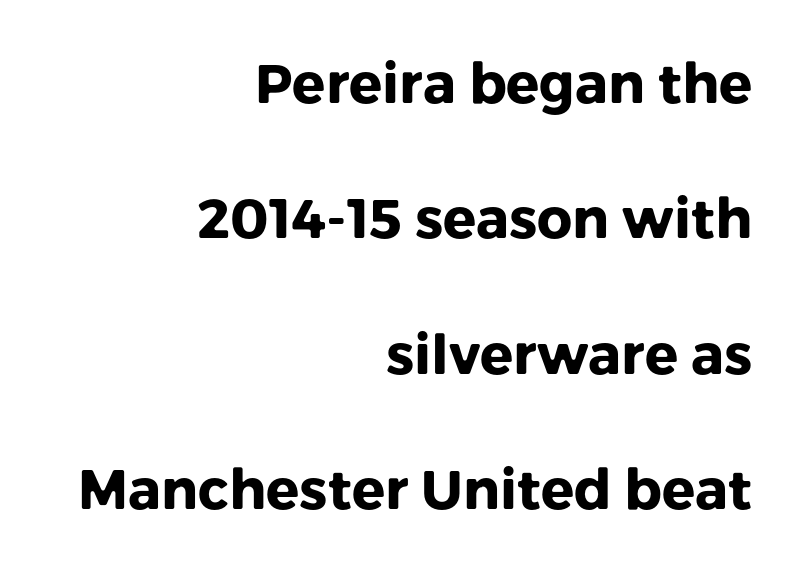
Each line ends at the same right margin while the left side varies. Characters follow at the spacing the type designer built in. The lettering stays uniformly vertical, giving the passage a roman look. Note the varied advance widths — an 'i' is clearly narrower than an 'm'. The leading is generous, giving the passage an open texture. Is this a sans? Yes — the strokes have no serifs.
